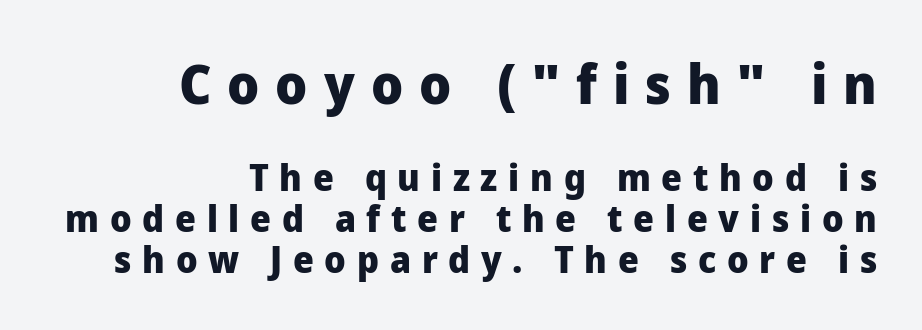
{"serif": "no", "italic": "no", "bold": "yes", "weight": "heavy", "width": "normal", "stroke_contrast": "low", "x_height": "medium", "monospaced": "no", "underline": "no", "align": "right", "line_spacing": "tight", "line_spacing_ratio": 1.12, "letter_spacing": "wide", "letter_spacing_em": 0.29, "larger_block": "first", "size_ratio": 1.49, "glyph_px": 55}
